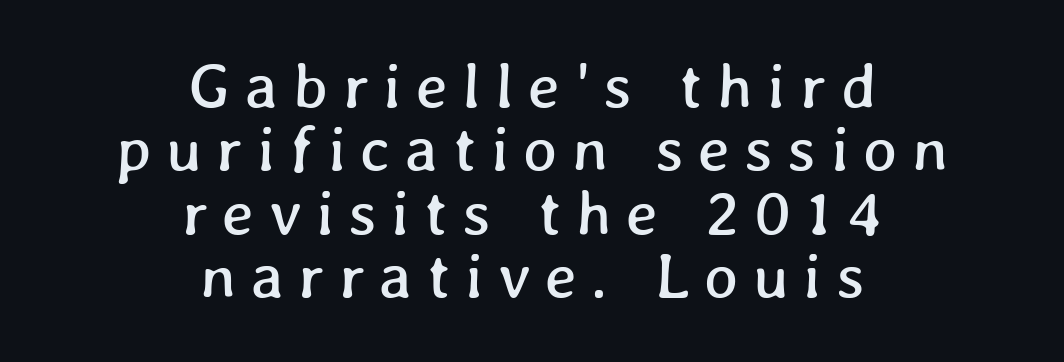
The image shows 64 px text type; set centered, tight line spacing (0.99x), unusually wide letter spacing (+0.23 em), not underlined; low stroke contrast and a medium x-height.
